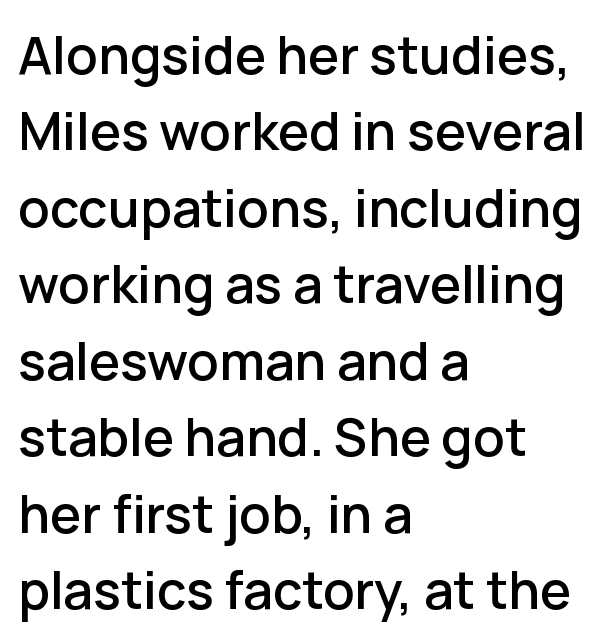
The image shows 52 px sans-serif type, upright; set left-aligned, normal line spacing (1.47x), normal letter spacing, not underlined; low stroke contrast and a medium x-height.
